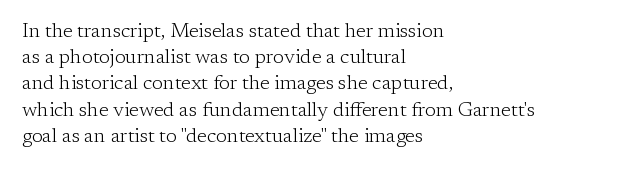
Q: Is the text bold? A: No.
Q: Is the text italic (slanted)? A: No, it is upright.
Q: Is the text underlined? A: No.
Q: How is the paragraph aligned? A: Left-aligned.
Q: Is the spacing between letters normal or unusually wide? A: Normal.
Q: Is the spacing between lines tight, normal or loose? A: Normal.
